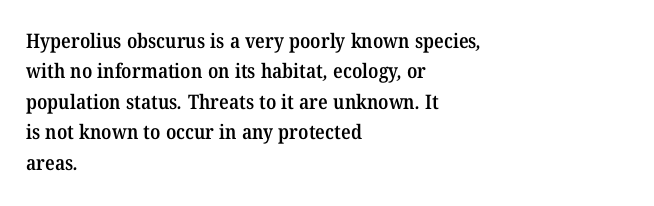
The image shows 20 px text type; set left-aligned, normal line spacing (1.52x), normal letter spacing, not underlined.
